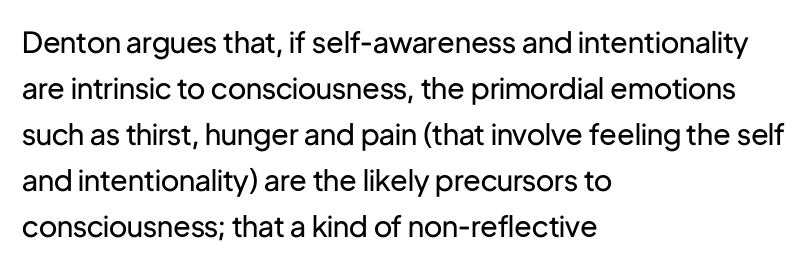
{"serif": "no", "italic": "no", "bold": "no", "weight": "regular", "width": "normal", "stroke_contrast": "low", "x_height": "medium", "monospaced": "no", "underline": "no", "align": "left", "line_spacing": "normal", "line_spacing_ratio": 1.59, "letter_spacing": "normal", "letter_spacing_em": 0.0, "glyph_px": 29}
